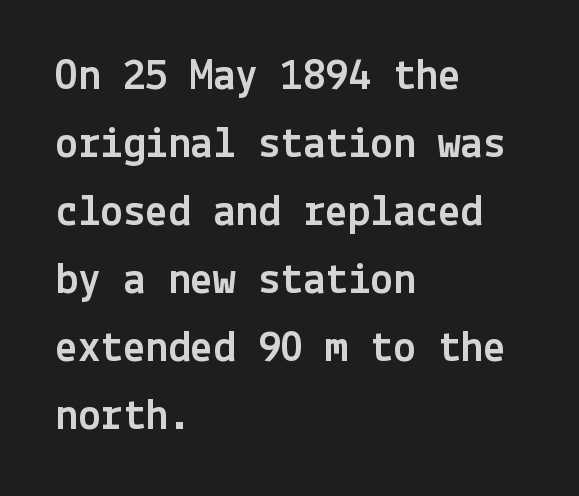
{"serif": "no", "italic": "no", "width": "normal", "x_height": "medium", "underline": "no", "align": "left", "line_spacing": "normal", "line_spacing_ratio": 1.51, "letter_spacing": "normal", "letter_spacing_em": 0.0, "glyph_px": 45}
